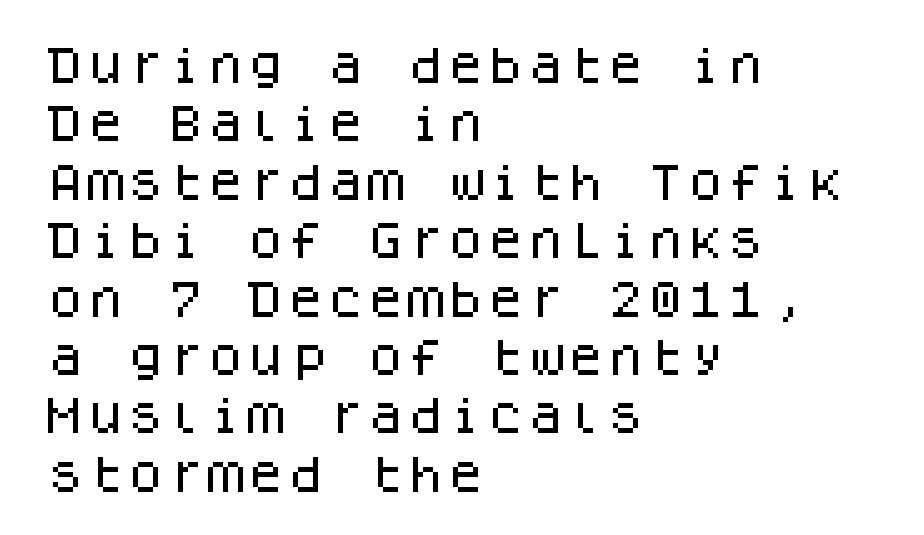
The image shows 40 px sans-serif type, upright, monospaced; set left-aligned, normal line spacing (1.46x), normal letter spacing, not underlined; low stroke contrast and a large x-height.
